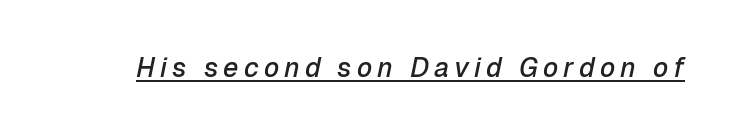
The sample's only ornament is a line tracing under the words. Every character sits at an angle, as italics do. As a designer I'd log this as weight 600, semibold.
